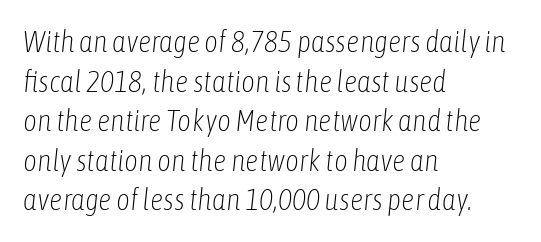
Q: Is the text bold? A: No.
Q: Is the text italic (slanted)? A: Yes, it leans right by about 6 degrees.
Q: Is the text underlined? A: No.
Q: How is the paragraph aligned? A: Left-aligned.
Q: Is the spacing between letters normal or unusually wide? A: Normal.
Q: Is the spacing between lines tight, normal or loose? A: Normal.
Q: Width (condensed, normal, or wide)? A: Condensed.
Q: Stroke contrast? A: Low.
Q: x-height? A: Medium.
Q: Monospaced? A: No.
